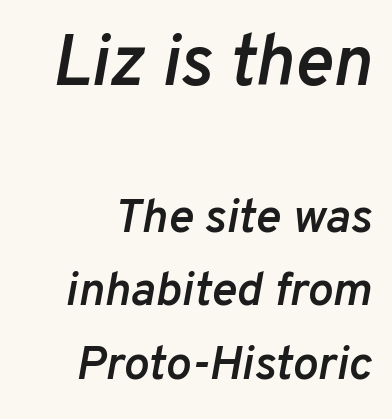
{"italic": "yes", "lean": "right", "slant_degrees": 10, "bold": "semi", "weight": "semibold", "width": "normal", "stroke_contrast": "low", "x_height": "medium", "monospaced": "no", "underline": "no", "align": "right", "line_spacing": "normal", "line_spacing_ratio": 1.53, "letter_spacing": "normal", "letter_spacing_em": 0.0, "larger_block": "first", "size_ratio": 1.5, "glyph_px": 72}
